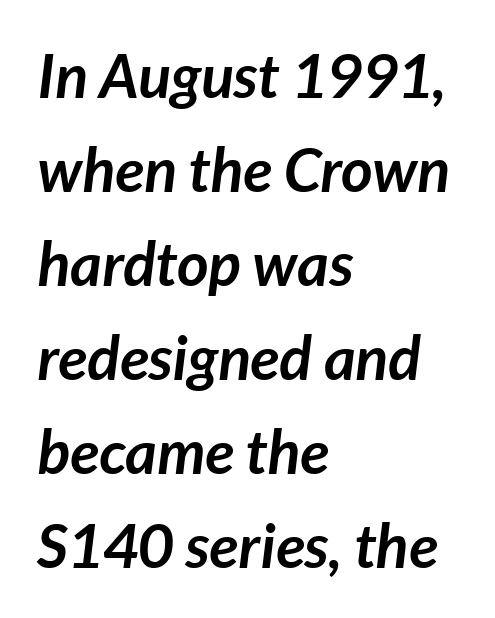
{"italic": "yes", "lean": "right", "slant_degrees": 7, "bold": "yes", "weight": "semibold", "width": "normal", "stroke_contrast": "low", "x_height": "medium", "monospaced": "no", "underline": "no", "align": "left", "line_spacing": "normal", "line_spacing_ratio": 1.54, "letter_spacing": "normal", "letter_spacing_em": 0.0, "glyph_px": 61}
